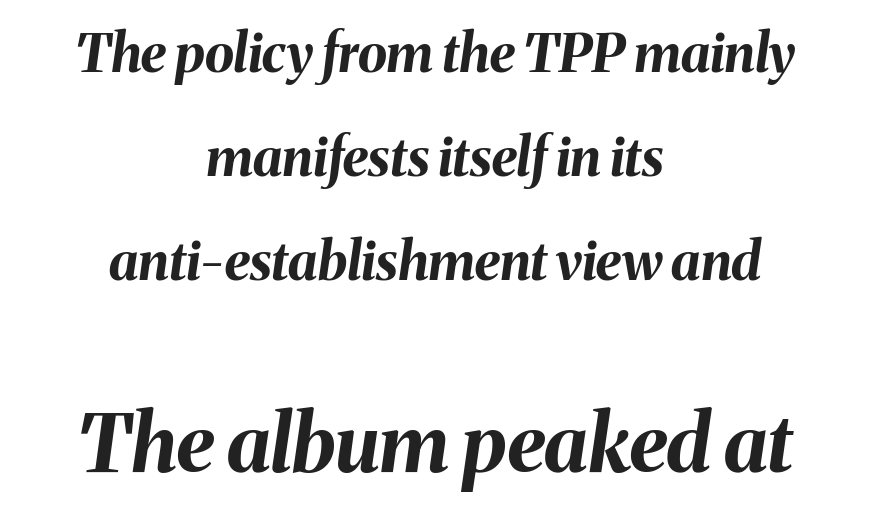
Q: Is the text bold? A: Yes.
Q: Is the text italic (slanted)? A: Yes, it leans right by about 8 degrees.
Q: Is the text underlined? A: No.
Q: How is the paragraph aligned? A: Centered.
Q: Is the spacing between letters normal or unusually wide? A: Normal.
Q: Is the spacing between lines tight, normal or loose? A: Loose.
Q: Which block of text is set in a larger size, the first (top) or the second (bottom)? A: The second (bottom) one.
Q: Width (condensed, normal, or wide)? A: Normal.
Q: Stroke contrast? A: Medium.
Q: x-height? A: Medium.
Q: Monospaced? A: No.
